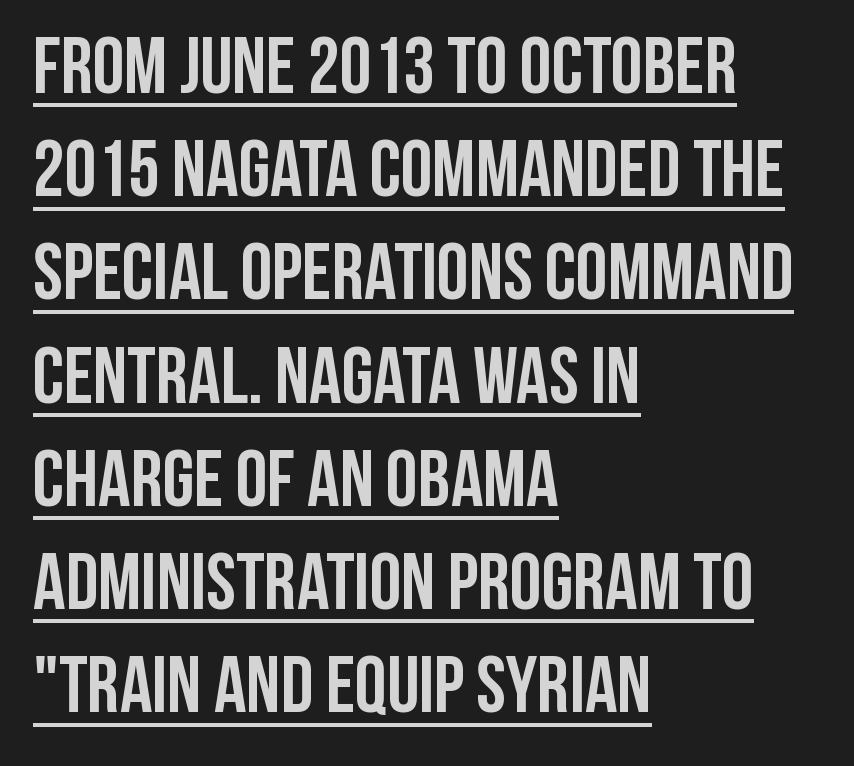
Q: Is the text bold? A: Yes.
Q: Is the text italic (slanted)? A: No, it is upright.
Q: Is the typeface a serif or a sans-serif typeface? A: Sans-serif.
Q: Is the text underlined? A: Yes.
Q: How is the paragraph aligned? A: Left-aligned.
Q: Is the spacing between letters normal or unusually wide? A: Normal.
Q: Is the spacing between lines tight, normal or loose? A: Normal.
Q: Width (condensed, normal, or wide)? A: Condensed.
Q: Stroke contrast? A: Low.
Q: x-height? A: Large.
Q: Monospaced? A: No.
